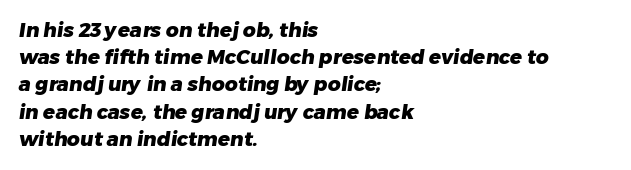
Pretty heavy lettering here — definitely bold. The area under the type is left untouched. The lines in this sample share a left origin and differ only in where they stop. These lines keep a tight, regular rhythm from letter to letter. Line spacing here is normal.
